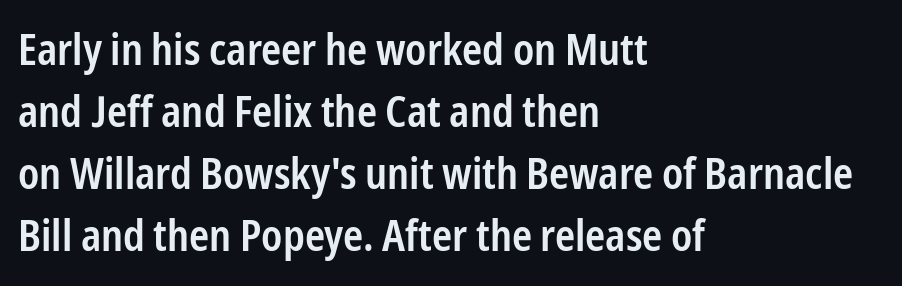
Q: Is the text bold? A: Semi-bold.
Q: Is the text italic (slanted)? A: No, it is upright.
Q: Is the typeface a serif or a sans-serif typeface? A: Sans-serif.
Q: Is the text underlined? A: No.
Q: How is the paragraph aligned? A: Left-aligned.
Q: Is the spacing between letters normal or unusually wide? A: Normal.
Q: Is the spacing between lines tight, normal or loose? A: Normal.
Q: Width (condensed, normal, or wide)? A: Condensed.
Q: Stroke contrast? A: Low.
Q: x-height? A: Medium.
Q: Monospaced? A: No.
